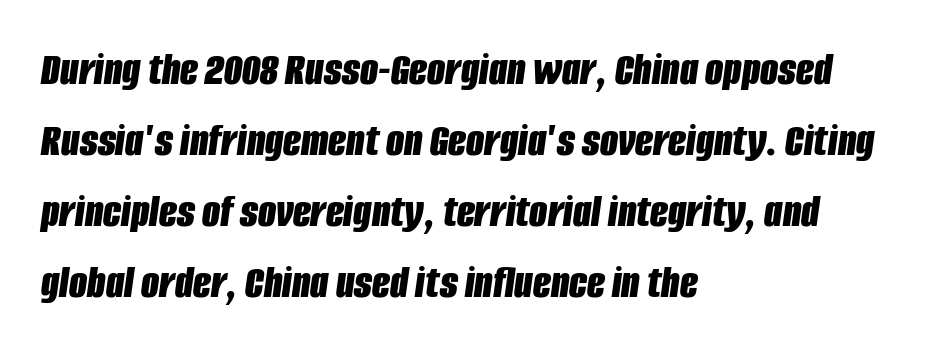
The specimen omits any rule beneath the text block's lines. The lines are quadded left. The lettering tilts uniformly, giving the passage an italic look. You could call the tracking neutral — neither tight nor loose. You'd pick this weight for a headline — it's a proper bold.
